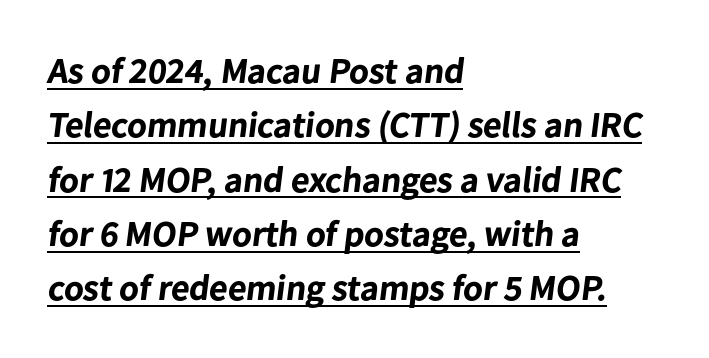
Q: Is the text bold? A: Yes.
Q: Is the typeface a serif or a sans-serif typeface? A: Sans-serif.
Q: Is the text underlined? A: Yes.
Q: How is the paragraph aligned? A: Left-aligned.
Q: Is the spacing between letters normal or unusually wide? A: Normal.
Q: Is the spacing between lines tight, normal or loose? A: Normal.
Q: Width (condensed, normal, or wide)? A: Normal.
Q: Stroke contrast? A: Low.
Q: x-height? A: Medium.
Q: Monospaced? A: No.
